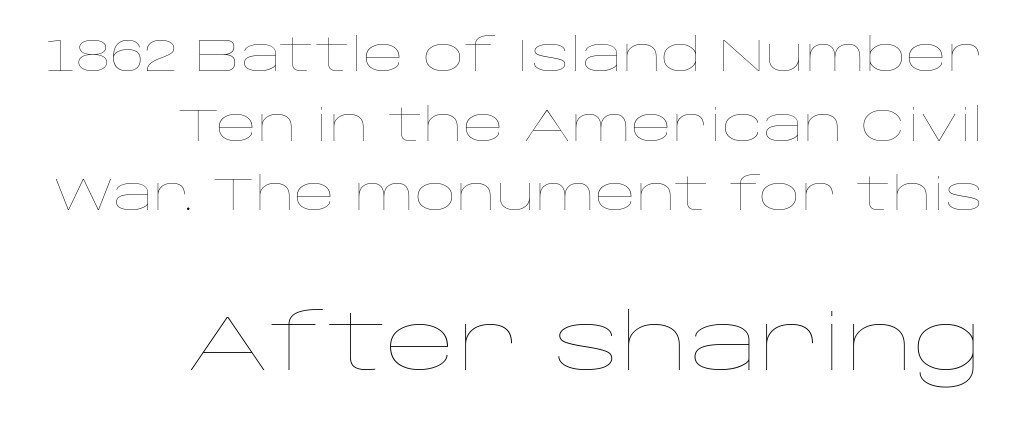
{"italic": "no", "bold": "no", "weight": "thin", "width": "wide", "stroke_contrast": "low", "x_height": "large", "monospaced": "no", "underline": "no", "line_spacing": "normal", "line_spacing_ratio": 1.55, "letter_spacing": "normal", "letter_spacing_em": 0.0, "larger_block": "second", "size_ratio": 1.73, "glyph_px": 78}
